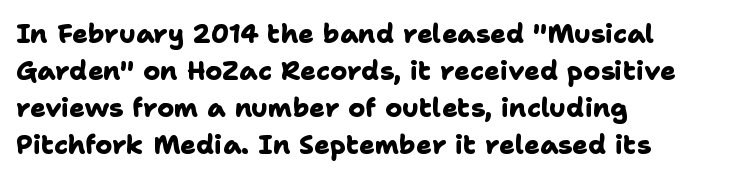
The image shows 26 px bold type; set left-aligned, normal line spacing (1.42x), normal letter spacing, not underlined.
